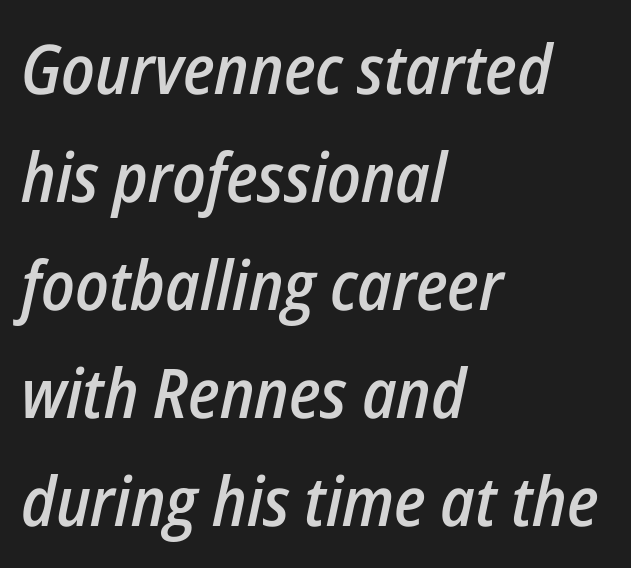
The block of text has a typical density, with ordinary space between rows. The letters advance in unequal steps, a hallmark of proportional type. The strokes are fattened partway — semibold, not bold. This rendering uses left alignment, leaving the right contour irregular. Default kerning and tracking; the words read as compact shapes. The text carries the slant typical of an italic or oblique font.
